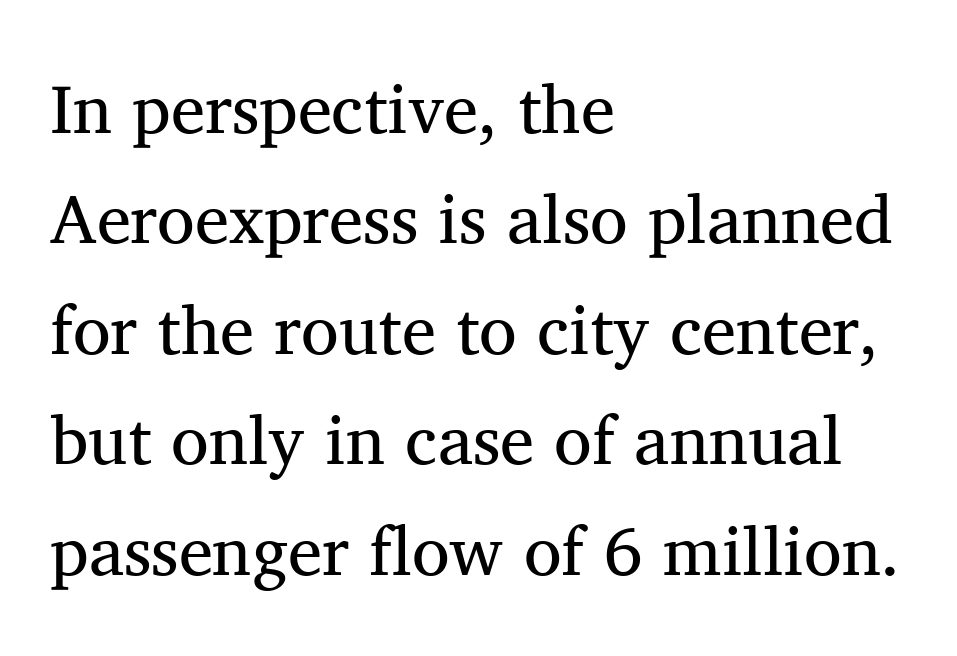
This sample uses an upright cut, with every glyph sitting square on the baseline. Nobody drew a line under any word here. Ink coverage per letter is moderate at most. The rendering anchors every line to the left-hand side. The letters advance in unequal steps, a hallmark of proportional type.
